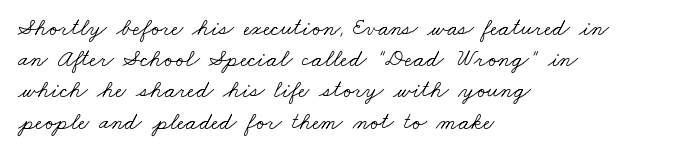
Clear beneath every line of the passage. Does the leading feel generous? No, just average. Students, note that the glyphs here touch the page at normal intervals. Notice how the passage keeps a crisp vertical edge on the left only.
